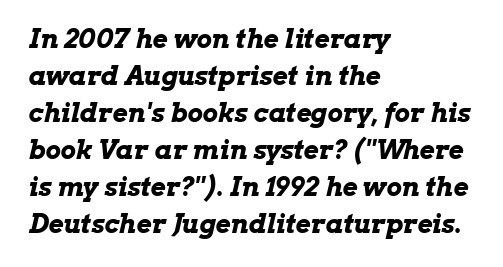
{"italic": "yes", "lean": "right", "slant_degrees": 13, "bold": "yes", "underline": "no", "align": "left", "line_spacing": "normal", "line_spacing_ratio": 1.42, "letter_spacing": "normal", "letter_spacing_em": 0.0, "glyph_px": 26}
